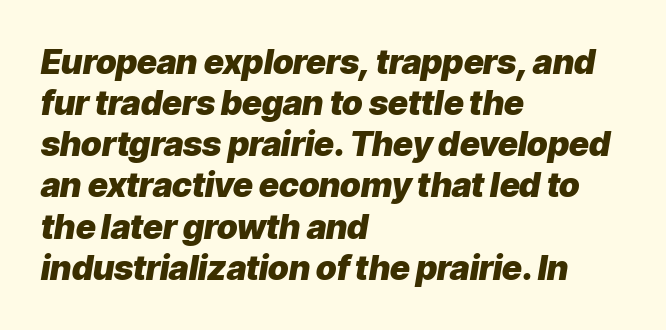
The image shows 34 px heavy type, italic (leaning right); set left-aligned, line spacing 1.21x, normal letter spacing, not underlined; low stroke contrast and a medium x-height.
